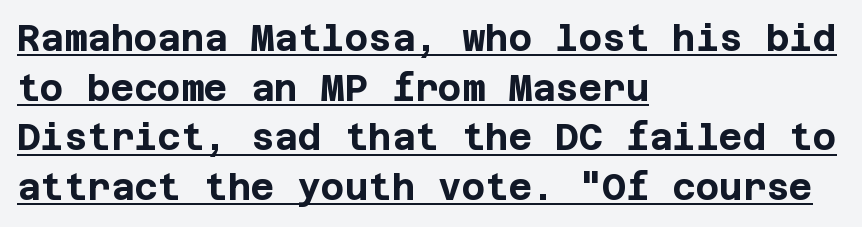
{"serif": "no", "italic": "no", "bold": "yes", "weight": "bold", "width": "normal", "stroke_contrast": "low", "x_height": "large", "underline": "yes", "align": "left", "line_spacing": "normal", "line_spacing_ratio": 1.38, "letter_spacing": "normal", "letter_spacing_em": 0.0, "glyph_px": 36}
